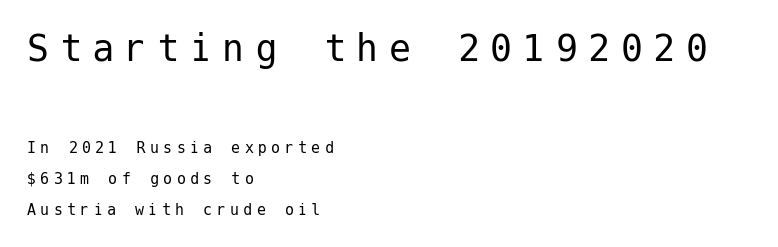
Unmarked baselines from the first word to the last. The composition opens big and finishes small. Unlike a traditional serif, this face leaves its strokes unadorned. Inter-character spacing is expanded well beyond the font's built-in metrics. Unbolded letterforms with no extra heft.
